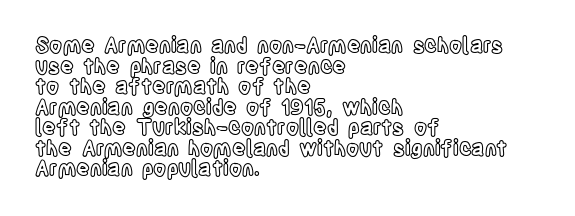
Q: Is the text italic (slanted)? A: No, it is upright.
Q: Is the text underlined? A: No.
Q: How is the paragraph aligned? A: Left-aligned.
Q: Is the spacing between letters normal or unusually wide? A: Normal.
Q: Is the spacing between lines tight, normal or loose? A: Tight.
